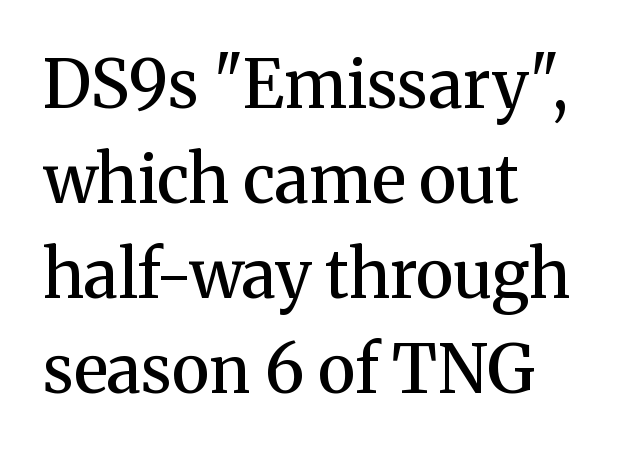
The space beneath each line is pristine and unruled. Serifs: yes, visible at the terminals of the letterforms. Words appear dense and cohesive because spacing is normal. These lines carry some extra weight — a demibold, not a full bold. Is there much room between lines? A standard amount, neither cramped nor airy.
